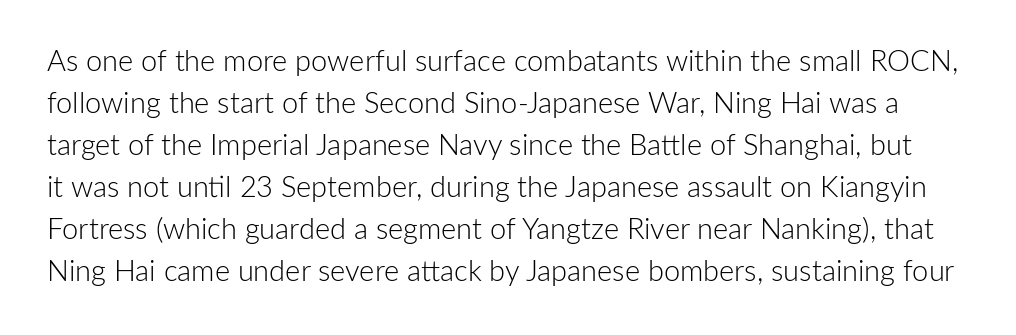
{"serif": "no", "italic": "no", "bold": "no", "weight": "light", "width": "normal", "stroke_contrast": "low", "x_height": "medium", "monospaced": "no", "underline": "no", "line_spacing": "normal", "line_spacing_ratio": 1.45, "letter_spacing": "normal", "letter_spacing_em": 0.0, "glyph_px": 29}
